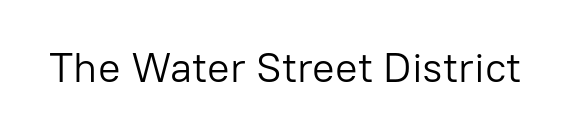
Q: Is the text bold? A: No.
Q: Is the text italic (slanted)? A: No, it is upright.
Q: Is the typeface a serif or a sans-serif typeface? A: Sans-serif.
Q: Is the text underlined? A: No.
Q: Is the spacing between letters normal or unusually wide? A: Normal.
Q: Width (condensed, normal, or wide)? A: Normal.
Q: Stroke contrast? A: Low.
Q: x-height? A: Medium.
Q: Monospaced? A: No.
